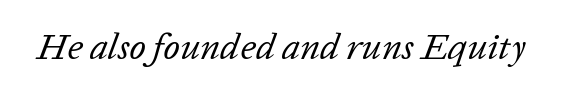
The face used here is proportionally spaced, like ordinary book or web type. No letter is thick-stroked: the sample isn't bold. Observe the lean: these are italic letterforms. The space directly below the letters is spotless. Glyph-to-glyph distance matches everyday printed text.
